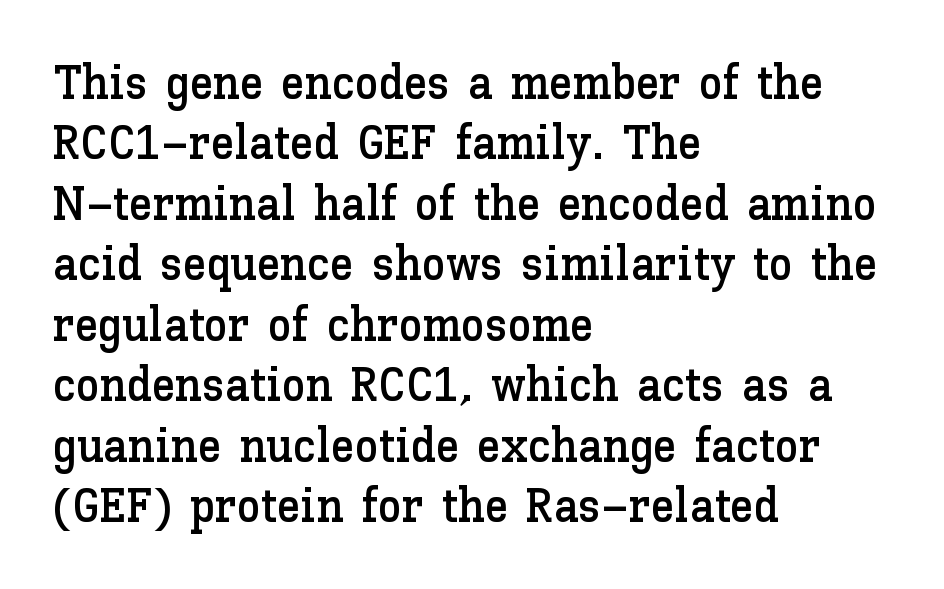
Q: Is the text italic (slanted)? A: No, it is upright.
Q: Is the text underlined? A: No.
Q: How is the paragraph aligned? A: Left-aligned.
Q: Is the spacing between letters normal or unusually wide? A: Normal.
Q: Is the spacing between lines tight, normal or loose? A: Normal.
Q: Width (condensed, normal, or wide)? A: Normal.
Q: Stroke contrast? A: Low.
Q: x-height? A: Medium.
Q: Monospaced? A: No.
